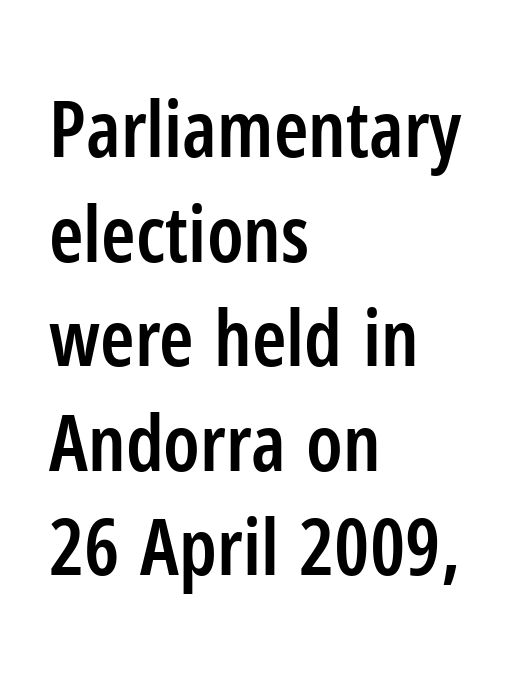
The image shows 78 px semibold, condensed sans-serif type, upright; set left-aligned, normal line spacing (1.34x), normal letter spacing, not underlined; low stroke contrast and a medium x-height.
